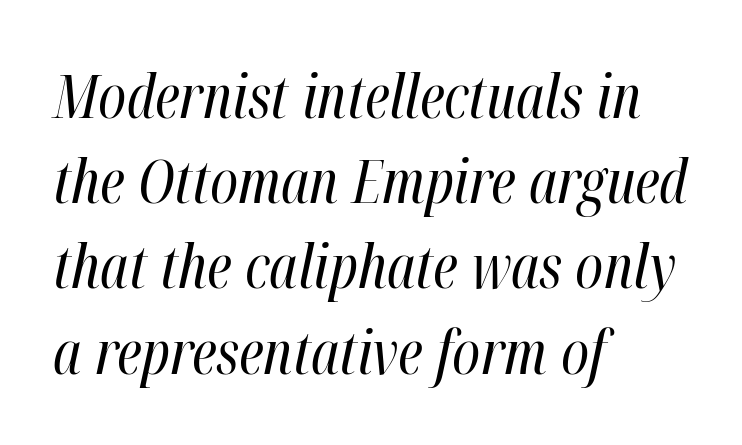
Q: Is the text bold? A: No.
Q: Is the text italic (slanted)? A: Yes, it leans right by about 12 degrees.
Q: Is the text underlined? A: No.
Q: How is the paragraph aligned? A: Left-aligned.
Q: Is the spacing between letters normal or unusually wide? A: Normal.
Q: Is the spacing between lines tight, normal or loose? A: Normal.
Q: Width (condensed, normal, or wide)? A: Condensed.
Q: Stroke contrast? A: High.
Q: x-height? A: Medium.
Q: Monospaced? A: No.
